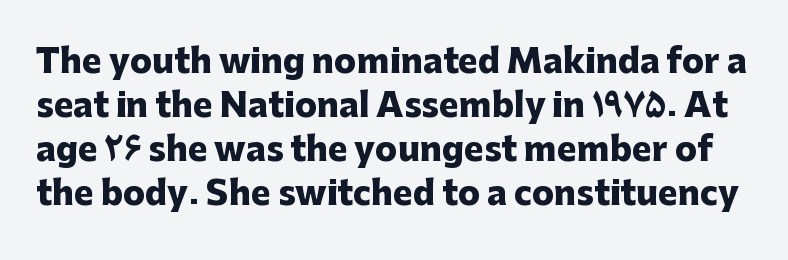
The rendering uses natural spacing where letterforms have individual widths. Each word holds together tightly as a unit, with standard inter-letter gaps. Caption: bold face, heavy strokes. These lines sit exactly where default settings would place them.
